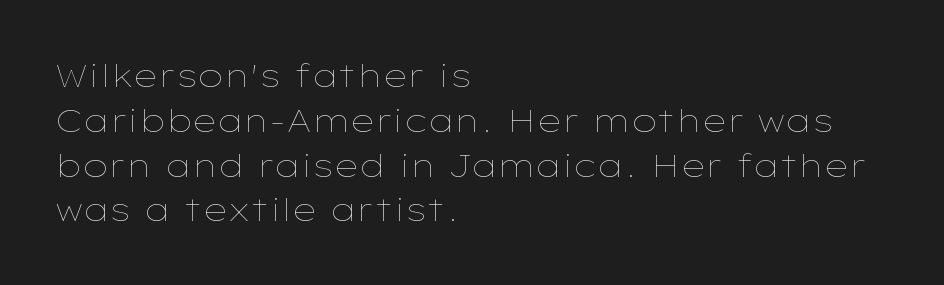
The image shows 32 px thin, wide type, upright; set left-aligned, normal line spacing (1.4x), normal letter spacing, not underlined; low stroke contrast and a medium x-height.
